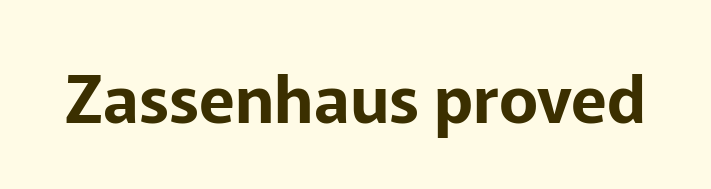
{"serif": "no", "italic": "no", "width": "normal", "stroke_contrast": "low", "x_height": "medium", "monospaced": "no", "underline": "no", "letter_spacing": "normal", "letter_spacing_em": 0.0, "glyph_px": 66}
